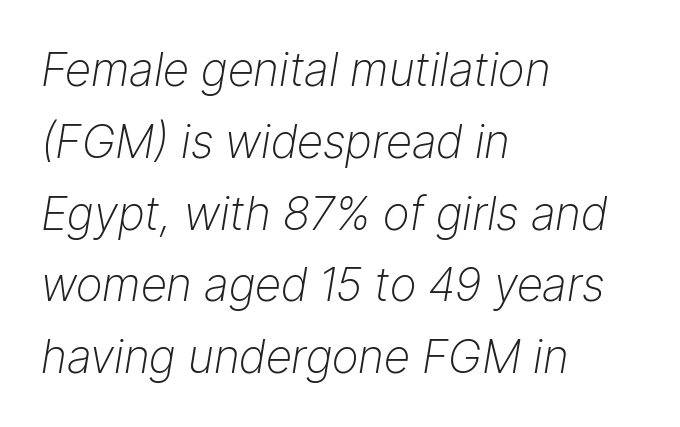
Q: Is the text bold? A: No.
Q: Is the text italic (slanted)? A: Yes, it leans right by about 9 degrees.
Q: Is the text underlined? A: No.
Q: How is the paragraph aligned? A: Left-aligned.
Q: Is the spacing between letters normal or unusually wide? A: Normal.
Q: Is the spacing between lines tight, normal or loose? A: Normal.
Q: Width (condensed, normal, or wide)? A: Normal.
Q: Stroke contrast? A: Low.
Q: x-height? A: Medium.
Q: Monospaced? A: No.
